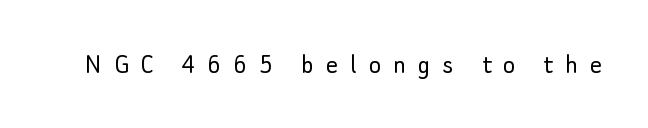
{"serif": "no", "italic": "no", "bold": "no", "weight": "light", "width": "normal", "stroke_contrast": "low", "x_height": "small", "monospaced": "no", "underline": "no", "letter_spacing": "wide", "letter_spacing_em": 0.42, "glyph_px": 29}
